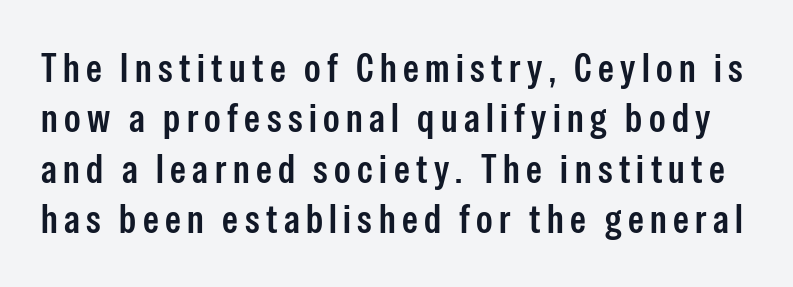
Q: Is the text bold? A: Semi-bold.
Q: Is the text italic (slanted)? A: No, it is upright.
Q: Is the typeface a serif or a sans-serif typeface? A: Sans-serif.
Q: Is the text underlined? A: No.
Q: Is the spacing between lines tight, normal or loose? A: Normal.
Q: Width (condensed, normal, or wide)? A: Condensed.
Q: Stroke contrast? A: Low.
Q: x-height? A: Medium.
Q: Monospaced? A: No.
